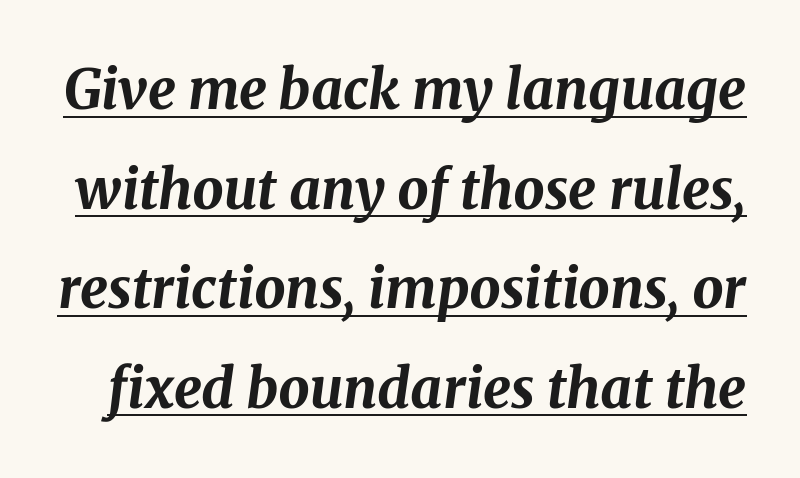
The passage shown is underscored from start to finish. Note the varied advance widths — an 'i' is clearly narrower than an 'm'. This sample uses plain, unmodified letter spacing. A full-strength bold gives these letters their thick strokes. These lines were composed using italics.
